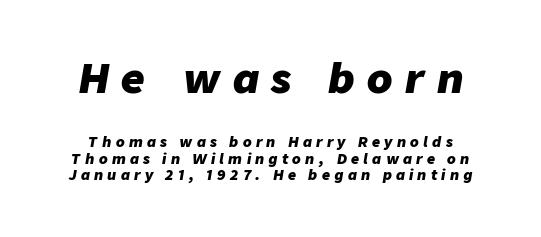
The image shows 41 px heavy type, italic (leaning right); set line spacing 1.16x, unusually wide letter spacing (+0.31 em), not underlined; the first (top) block is 2.93x larger; low stroke contrast and a medium x-height.
